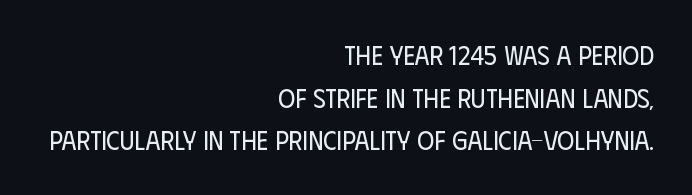
Q: Is the text bold? A: No.
Q: Is the text italic (slanted)? A: No, it is upright.
Q: Is the text underlined? A: No.
Q: How is the paragraph aligned? A: Right-aligned.
Q: Is the spacing between letters normal or unusually wide? A: Normal.
Q: Is the spacing between lines tight, normal or loose? A: Normal.
